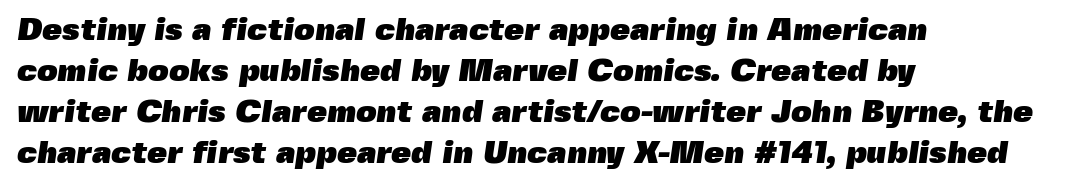
Typographic density is high because the face is bold. Words float on clear page, feet unadorned. Leftover space on each line is placed entirely after the last word. The rendering uses natural spacing where letterforms have individual widths.
